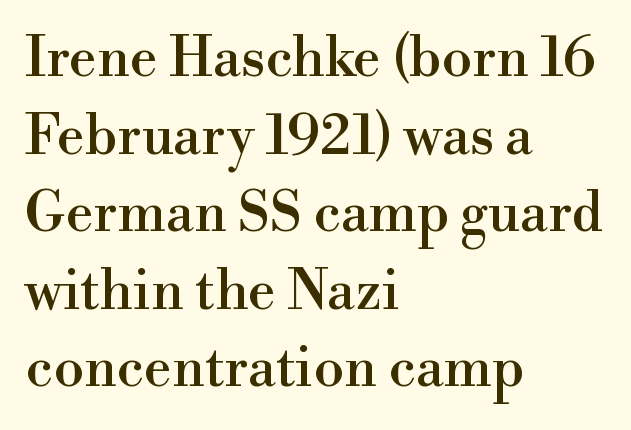
These lines sit exactly where default settings would place them. Nobody drew a line under any word here. Every character sits straight up, as roman type does. Think of a printed novel: that variable character pitch is what you see here. The gaps between neighbouring characters are ordinary and unremarkable. Caption: multi-line text, flush left, ragged right.
